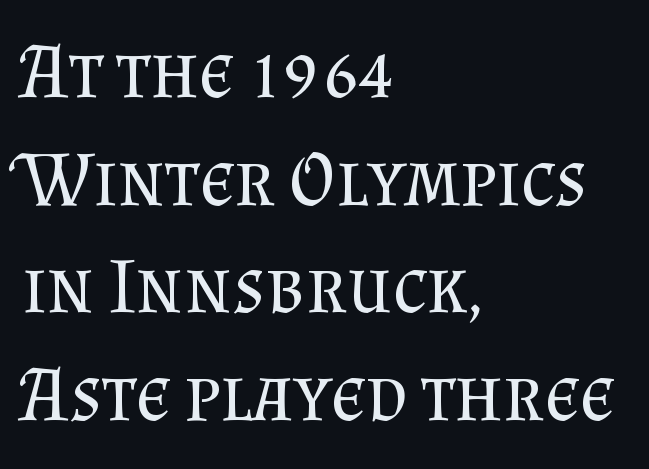
Every character sits straight up, as roman type does. If you measured baseline to baseline, you'd find a middling distance. Descender tails drop into unmarked territory. Varying glyph widths throughout — classic text-font behaviour.
